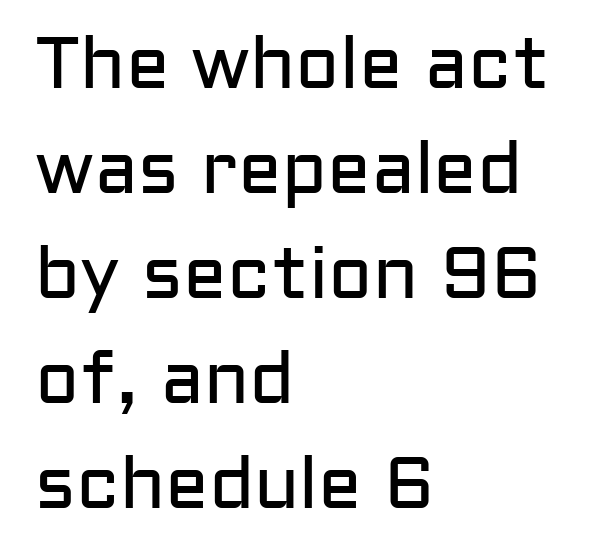
The image shows 73 px regular-weight sans-serif type, upright; set left-aligned, normal line spacing (1.44x), normal letter spacing, not underlined; low stroke contrast and a medium x-height.
